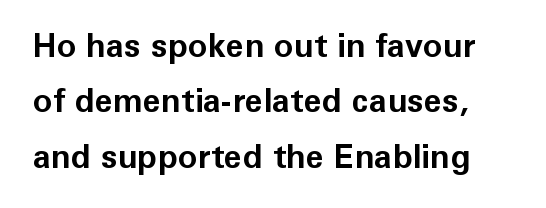
Q: Is the text bold? A: Yes.
Q: Is the text italic (slanted)? A: No, it is upright.
Q: Is the typeface a serif or a sans-serif typeface? A: Sans-serif.
Q: Is the text underlined? A: No.
Q: Is the spacing between letters normal or unusually wide? A: Normal.
Q: Is the spacing between lines tight, normal or loose? A: Normal.
Q: Width (condensed, normal, or wide)? A: Normal.
Q: Stroke contrast? A: Low.
Q: x-height? A: Medium.
Q: Monospaced? A: No.
